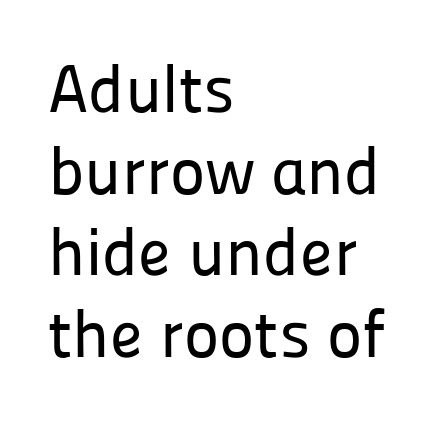
The image shows 67 px sans-serif type, upright; set left-aligned, line spacing 1.22x, normal letter spacing, not underlined; low stroke contrast and a medium x-height.
